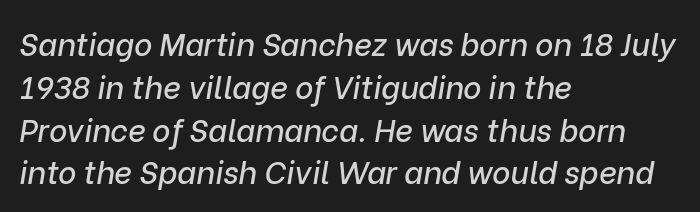
The image shows 31 px text type, italic (leaning right); set left-aligned, normal line spacing (1.38x), normal letter spacing, not underlined; low stroke contrast and a medium x-height.
